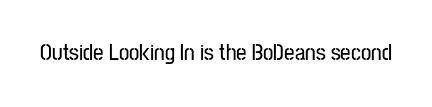
Each word holds together tightly as a unit, with standard inter-letter gaps. Posture: upright roman. The specimen omits any rule beneath the text block's lines.
